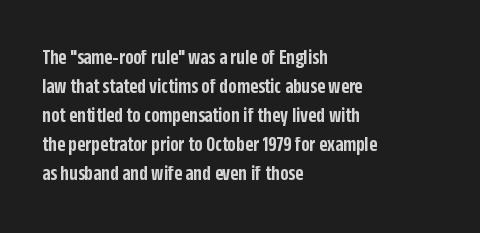
{"italic": "no", "bold": "semi", "underline": "no", "align": "left", "line_spacing": "normal", "line_spacing_ratio": 1.32, "letter_spacing": "normal", "letter_spacing_em": 0.0, "glyph_px": 22}
